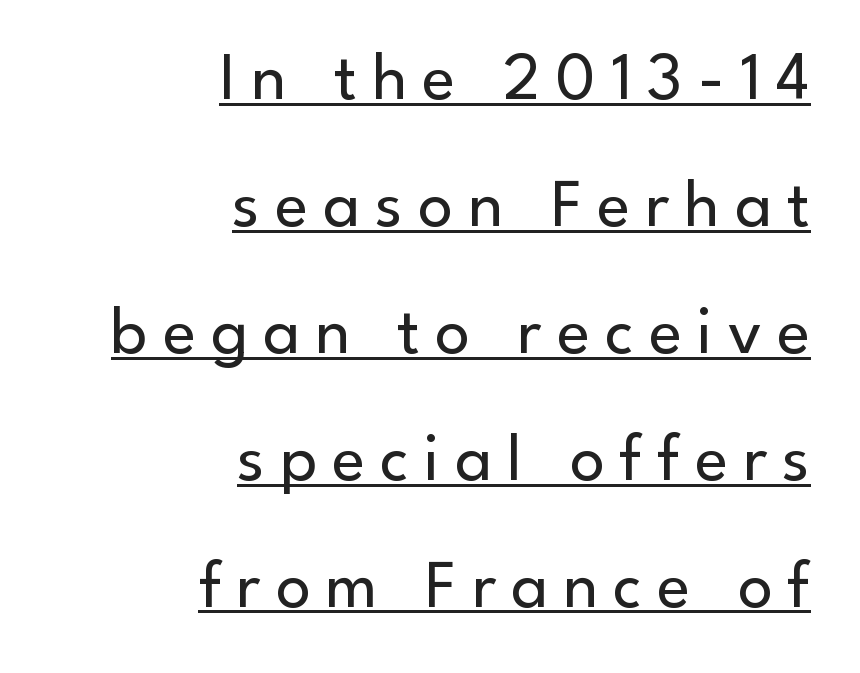
Q: Is the text bold? A: No.
Q: Is the text italic (slanted)? A: No, it is upright.
Q: Is the typeface a serif or a sans-serif typeface? A: Sans-serif.
Q: Is the text underlined? A: Yes.
Q: How is the paragraph aligned? A: Right-aligned.
Q: Is the spacing between letters normal or unusually wide? A: Unusually wide.
Q: Width (condensed, normal, or wide)? A: Normal.
Q: Stroke contrast? A: Low.
Q: x-height? A: Small.
Q: Monospaced? A: No.
